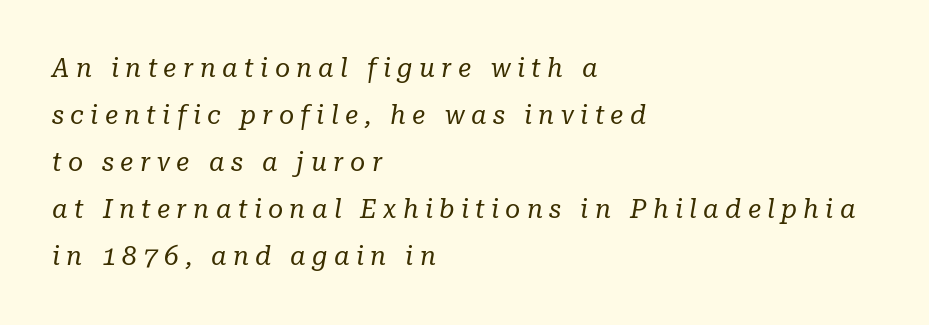
The image shows 26 px text type, italic (leaning right); set left-aligned, line spacing 1.81x, unusually wide letter spacing (+0.24 em), not underlined.
